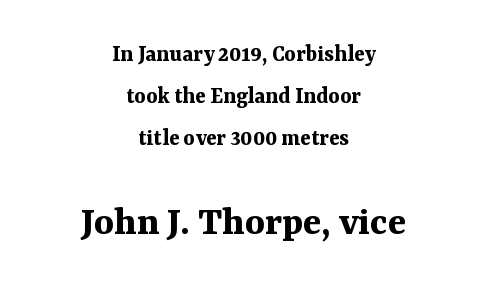
Proportional: the letters do not fall into vertical columns. Ascenders rise straight up at ninety degrees. This sample uses plain, unmodified letter spacing. Reading down the block, each line starts at a different indent, mirrored at its end.
